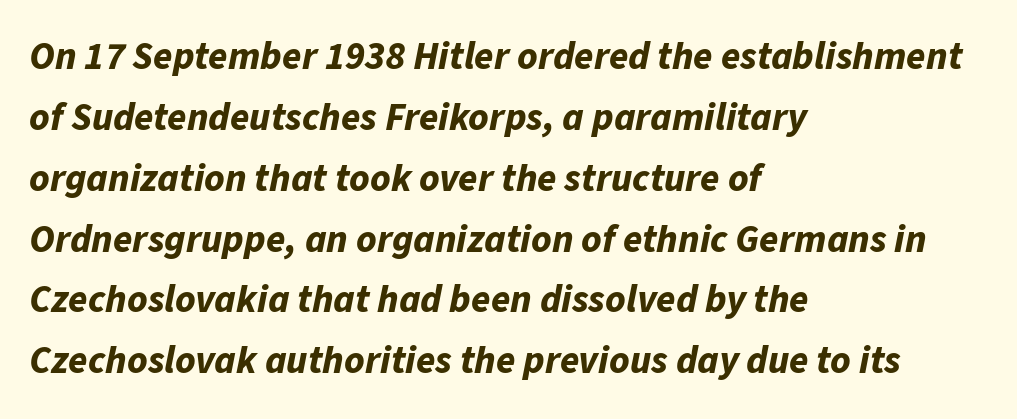
The image shows 39 px bold type, italic (leaning right); set left-aligned, normal line spacing (1.56x), normal letter spacing, not underlined; low stroke contrast and a medium x-height.
